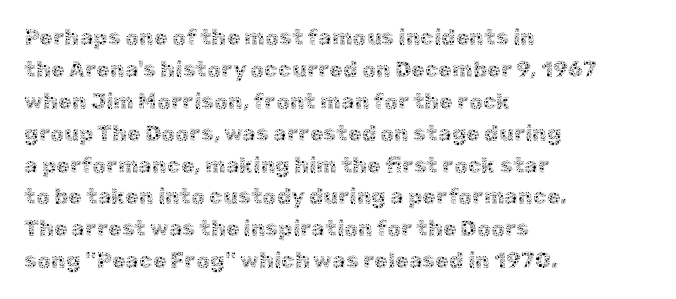
Q: Is the text bold? A: No.
Q: Is the text italic (slanted)? A: No, it is upright.
Q: Is the text underlined? A: No.
Q: How is the paragraph aligned? A: Left-aligned.
Q: Is the spacing between letters normal or unusually wide? A: Normal.
Q: Is the spacing between lines tight, normal or loose? A: Normal.
